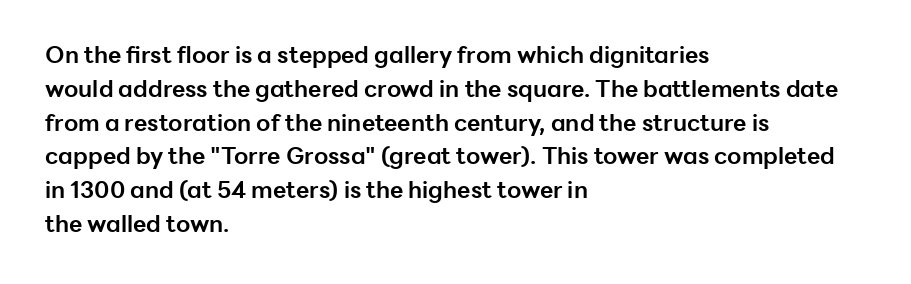
{"italic": "no", "bold": "yes", "underline": "no", "align": "left", "line_spacing": "normal", "line_spacing_ratio": 1.47, "letter_spacing": "normal", "letter_spacing_em": 0.0, "glyph_px": 23}
